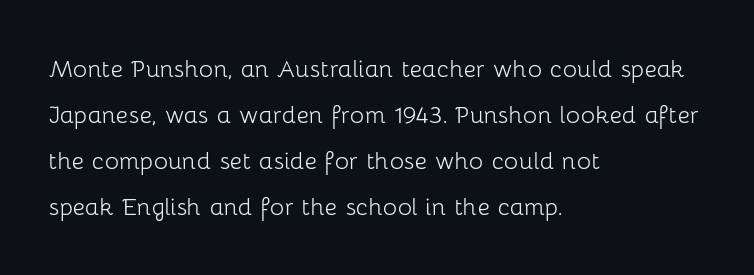
The image shows 30 px light sans-serif type, upright; set left-aligned, normal line spacing (1.53x), normal letter spacing, not underlined; low stroke contrast and a medium x-height.
